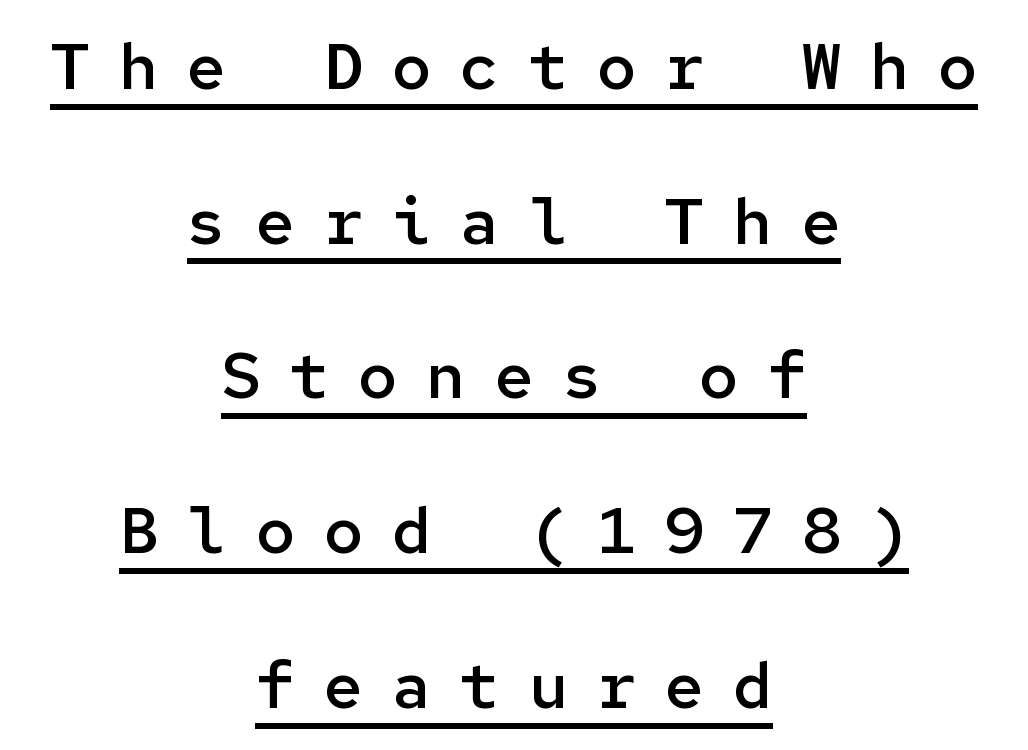
The face used here is monospaced, like something from a code editor. These lines are centered, leaving both edges ragged. If you measured baseline to baseline, you'd find a long distance. Regarding serifs, this sample does without them. The rendering uses a semibold face; strokes are thickened but not to full bold.
